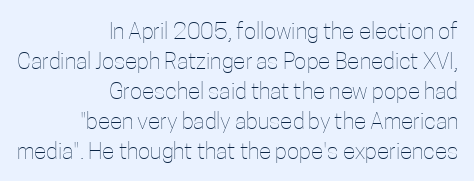
Where is the straight margin? On the right. The letters stand straight up with perfectly vertical stems. Each row of text sits above clean, open space. Weight: regular or lighter.
